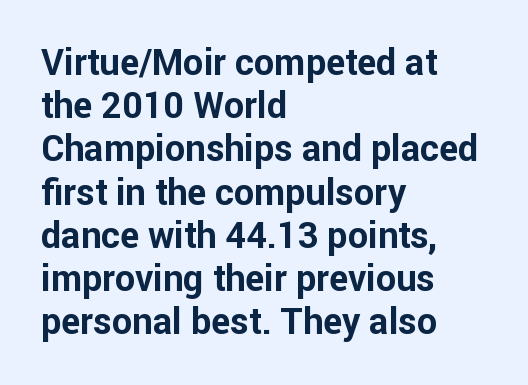
{"serif": "no", "italic": "no", "bold": "yes", "weight": "bold", "width": "normal", "stroke_contrast": "low", "x_height": "medium", "monospaced": "no", "underline": "no", "align": "left", "line_spacing_ratio": 1.2, "letter_spacing": "normal", "letter_spacing_em": 0.0, "glyph_px": 36}
